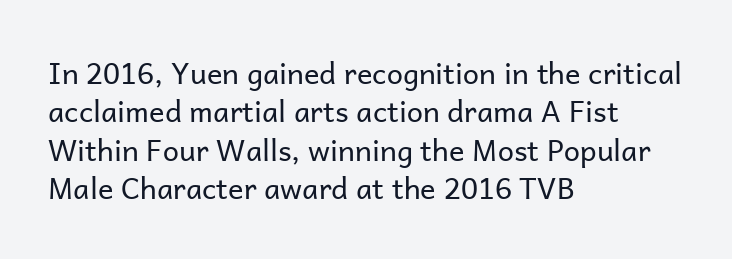
{"serif": "no", "italic": "no", "bold": "no", "weight": "regular", "width": "normal", "stroke_contrast": "low", "x_height": "medium", "monospaced": "no", "underline": "no", "align": "left", "line_spacing": "normal", "line_spacing_ratio": 1.32, "letter_spacing": "normal", "letter_spacing_em": 0.0, "glyph_px": 29}
